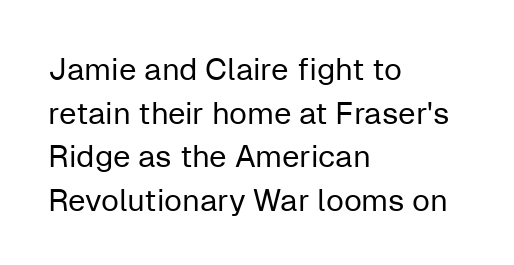
The image shows 31 px regular-weight sans-serif type, upright; set left-aligned, normal line spacing (1.41x), normal letter spacing, not underlined; low stroke contrast and a medium x-height.
